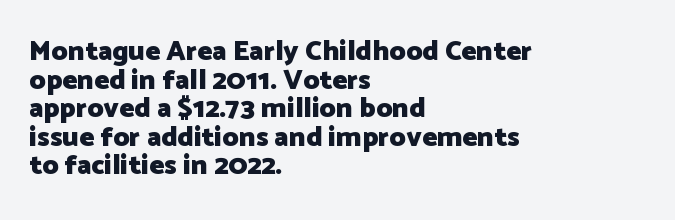
The image shows 28 px heavy sans-serif type, upright; set left-aligned, tight line spacing (1.02x), normal letter spacing, not underlined; low stroke contrast and a medium x-height.
